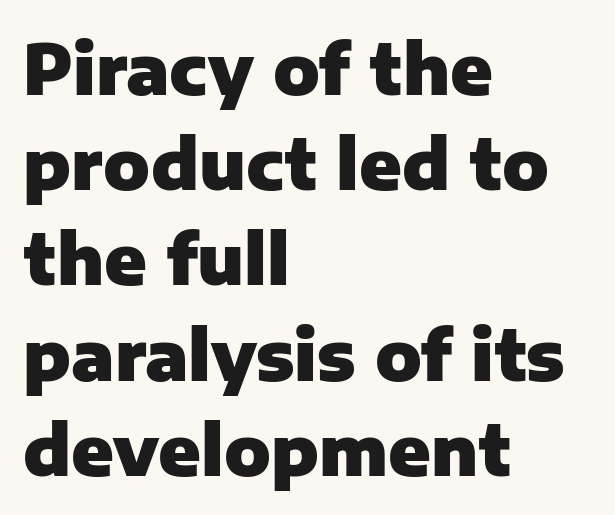
The string is rendered with underlining switched off. Proportional: the letters do not fall into vertical columns. The font's upright variant was chosen for this text. Typographic density is high because the face is bold. The type is set solid horizontally, with unmodified tracking. One glance says typical: line gaps are just what's usual.
